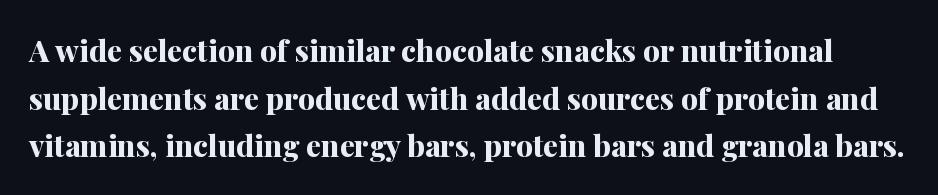
{"serif": "yes", "italic": "no", "bold": "yes", "weight": "bold", "width": "normal", "stroke_contrast": "medium", "x_height": "medium", "monospaced": "no", "underline": "no", "line_spacing": "normal", "line_spacing_ratio": 1.59, "letter_spacing": "normal", "letter_spacing_em": 0.0, "glyph_px": 30}
